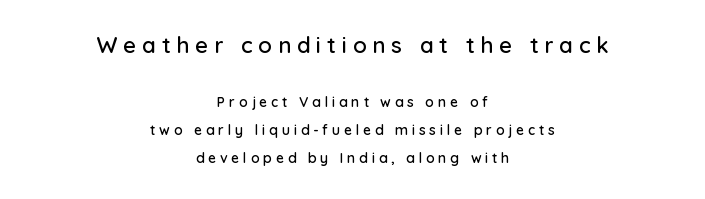
{"italic": "no", "underline": "no", "align": "center", "line_spacing": "loose", "line_spacing_ratio": 2.01, "letter_spacing": "wide", "letter_spacing_em": 0.27, "larger_block": "first", "size_ratio": 1.57, "glyph_px": 22}
